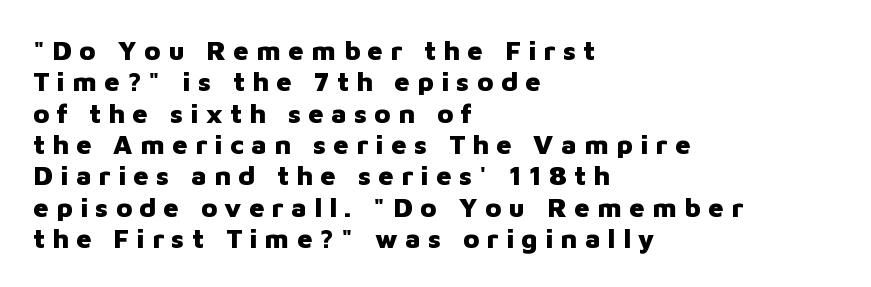
Q: Is the text bold? A: Yes.
Q: Is the text italic (slanted)? A: No, it is upright.
Q: Is the text underlined? A: No.
Q: How is the paragraph aligned? A: Left-aligned.
Q: Is the spacing between letters normal or unusually wide? A: Unusually wide.
